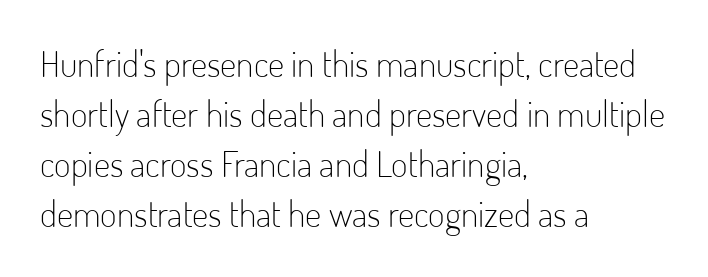
The image shows 36 px light, condensed sans-serif type, upright; set left-aligned, normal line spacing (1.39x), normal letter spacing, not underlined; low stroke contrast and a small x-height.
